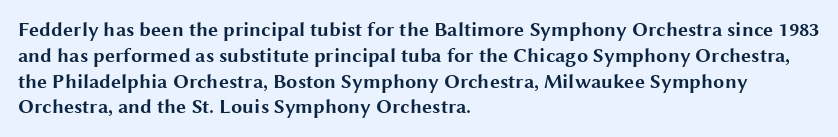
Q: Is the text bold? A: Yes.
Q: Is the text italic (slanted)? A: No, it is upright.
Q: Is the text underlined? A: No.
Q: How is the paragraph aligned? A: Left-aligned.
Q: Is the spacing between letters normal or unusually wide? A: Normal.
Q: Is the spacing between lines tight, normal or loose? A: Normal.
